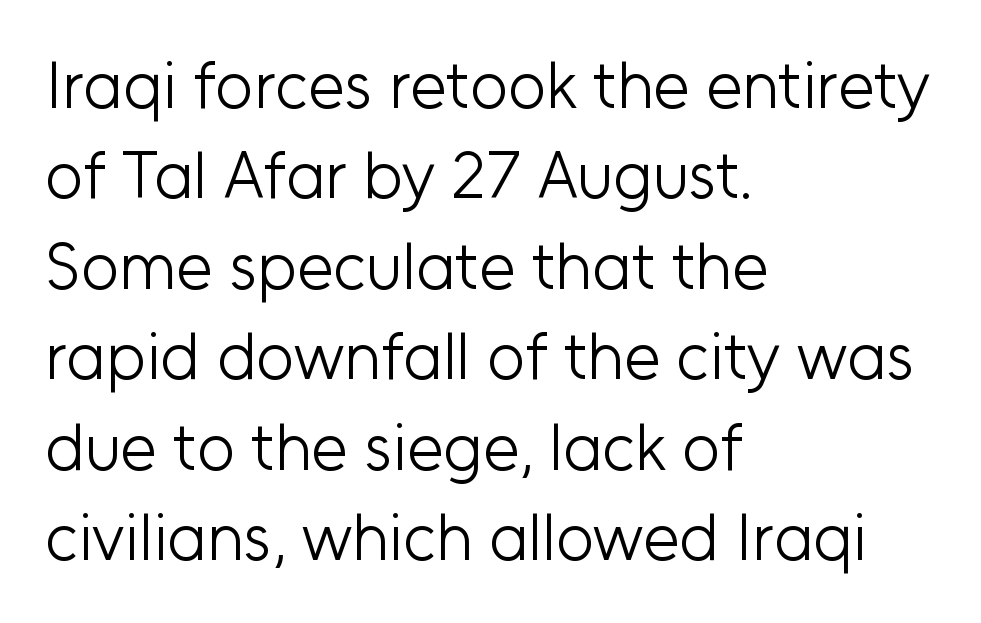
Weight: in the light-to-regular range. Notice how the passage keeps a crisp vertical edge on the left only. Letterform terminals end flat and unadorned throughout the passage. The face used here is proportionally spaced, like ordinary book or web type. In terms of letterspacing, this is plain default setting. Bare-footed words on every line.
